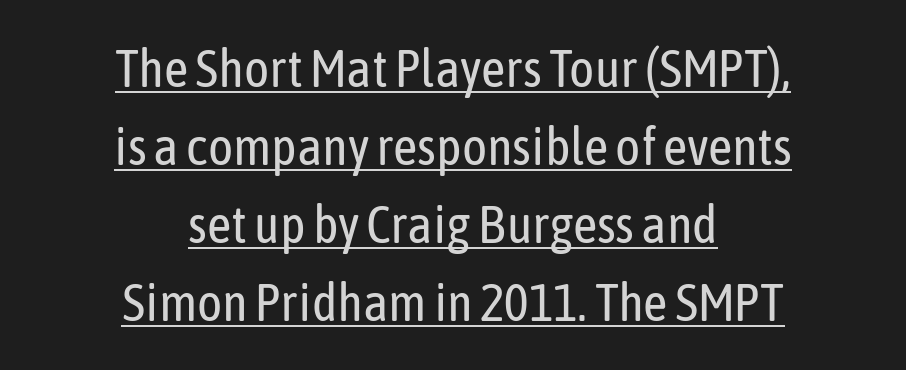
Is this a fixed-width face? No — the glyphs have proportional, varying widths. The face used here appears with an underline applied. A sans-serif font was chosen for this passage. The lettering stays uniformly vertical, giving the passage a roman look.
